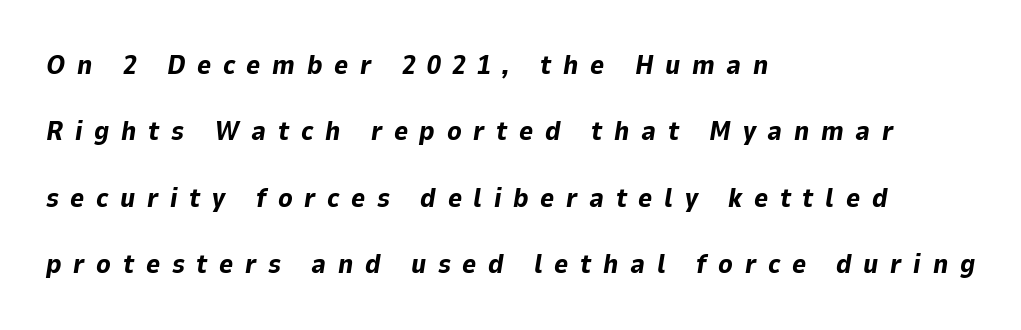
Underlining? Definitely not there. Characters follow at a spacing far wider than the type designer built in. There's an unmistakable incline to the writing here. The font is running at its bold setting. The rendering uses a large line-height, opening up the rows. A student would call this left alignment; a typographer would say flush left, rag right.
